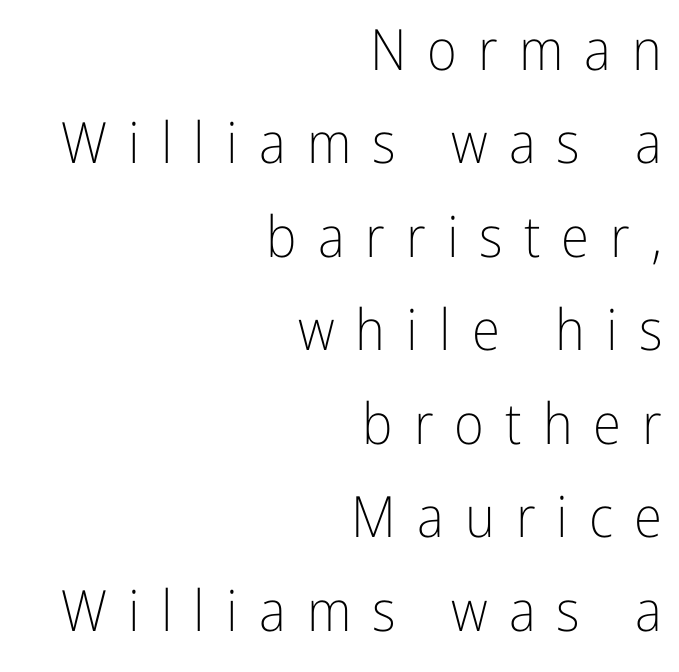
The image shows 57 px light, condensed sans-serif type, upright; set right-aligned, normal line spacing (1.64x), unusually wide letter spacing (+0.37 em), not underlined; low stroke contrast and a medium x-height.
